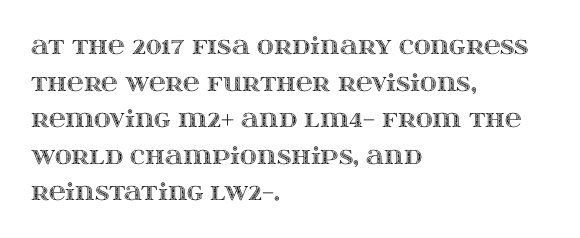
Rendered with straight, roman letterforms. Notice how the passage keeps a crisp vertical edge on the left only. A typesetter would call this leading conventional body-copy spacing. Is the letter spacing exaggerated? No — it looks like the ordinary default.
